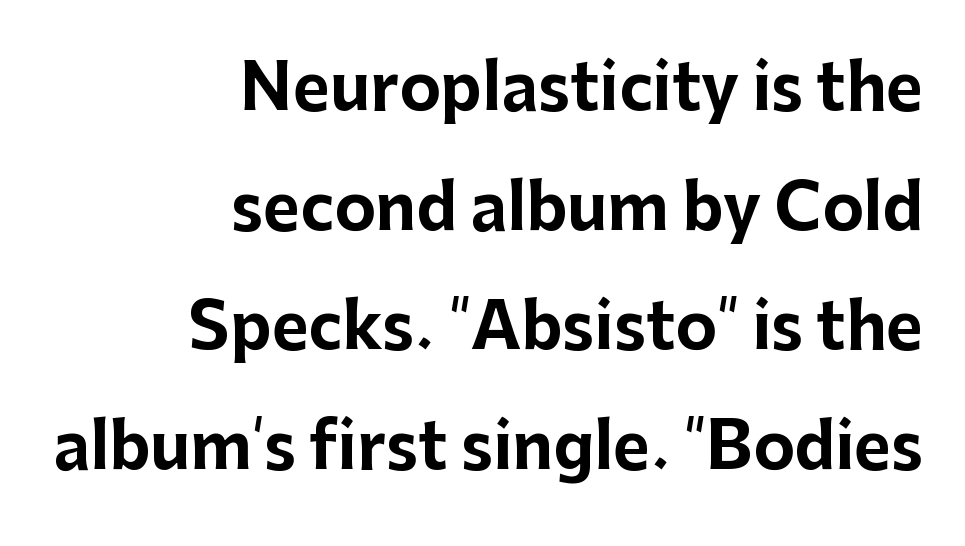
Q: Is the text bold? A: Yes.
Q: Is the text italic (slanted)? A: No, it is upright.
Q: Is the typeface a serif or a sans-serif typeface? A: Sans-serif.
Q: Is the text underlined? A: No.
Q: How is the paragraph aligned? A: Right-aligned.
Q: Is the spacing between letters normal or unusually wide? A: Normal.
Q: Is the spacing between lines tight, normal or loose? A: Loose.
Q: Width (condensed, normal, or wide)? A: Normal.
Q: Stroke contrast? A: Low.
Q: x-height? A: Medium.
Q: Monospaced? A: No.
